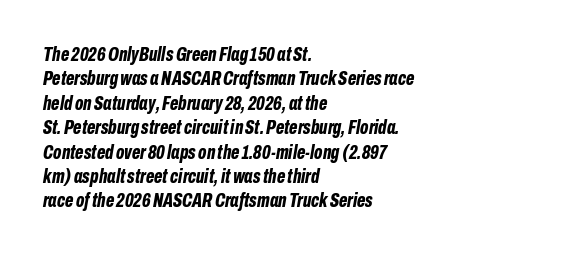
{"italic": "yes", "lean": "right", "slant_degrees": 10, "bold": "yes", "underline": "no", "align": "left", "line_spacing_ratio": 1.22, "letter_spacing": "normal", "letter_spacing_em": 0.0, "glyph_px": 20}
